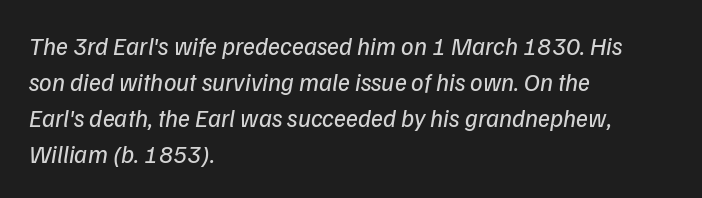
{"bold": "no", "underline": "no", "align": "left", "line_spacing": "normal", "line_spacing_ratio": 1.44, "letter_spacing": "normal", "letter_spacing_em": 0.0, "glyph_px": 25}
